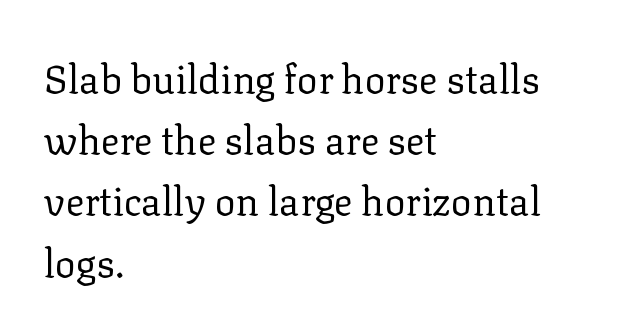
Q: Is the text bold? A: No.
Q: Is the text italic (slanted)? A: No, it is upright.
Q: Is the typeface a serif or a sans-serif typeface? A: Serif.
Q: Is the text underlined? A: No.
Q: How is the paragraph aligned? A: Left-aligned.
Q: Is the spacing between letters normal or unusually wide? A: Normal.
Q: Is the spacing between lines tight, normal or loose? A: Normal.
Q: Width (condensed, normal, or wide)? A: Normal.
Q: Stroke contrast? A: Low.
Q: x-height? A: Medium.
Q: Monospaced? A: No.
